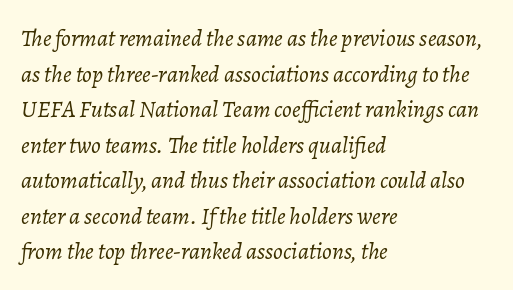
Decoration check: the copy has no underline. Nothing heavy about these letters — not bold at all. The paragraph has a hard left edge and a soft right edge. Inter-character spacing is left at the font's built-in metrics. Slant detected: the letters are inclined.
